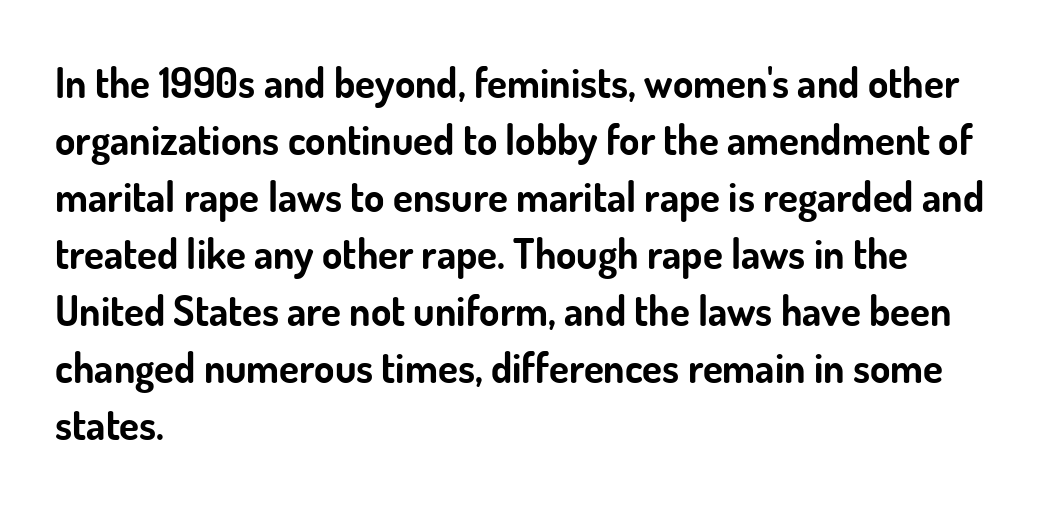
Q: Is the text bold? A: Yes.
Q: Is the text italic (slanted)? A: No, it is upright.
Q: Is the typeface a serif or a sans-serif typeface? A: Sans-serif.
Q: Is the text underlined? A: No.
Q: How is the paragraph aligned? A: Left-aligned.
Q: Is the spacing between letters normal or unusually wide? A: Normal.
Q: Is the spacing between lines tight, normal or loose? A: Normal.
Q: Width (condensed, normal, or wide)? A: Normal.
Q: Stroke contrast? A: Low.
Q: x-height? A: Small.
Q: Monospaced? A: No.
